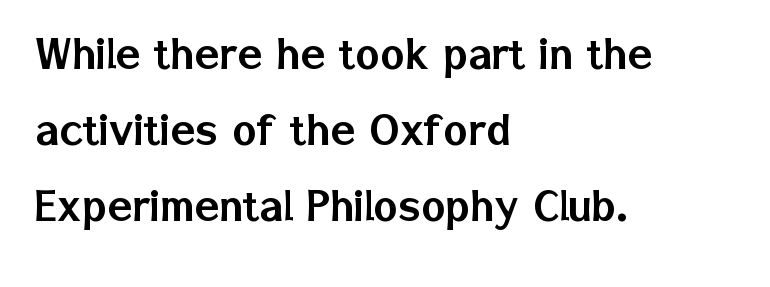
Q: Is the text italic (slanted)? A: No, it is upright.
Q: Is the typeface a serif or a sans-serif typeface? A: Sans-serif.
Q: Is the text underlined? A: No.
Q: How is the paragraph aligned? A: Left-aligned.
Q: Is the spacing between letters normal or unusually wide? A: Normal.
Q: Is the spacing between lines tight, normal or loose? A: Normal.
Q: Width (condensed, normal, or wide)? A: Normal.
Q: Stroke contrast? A: Low.
Q: x-height? A: Medium.
Q: Monospaced? A: No.
